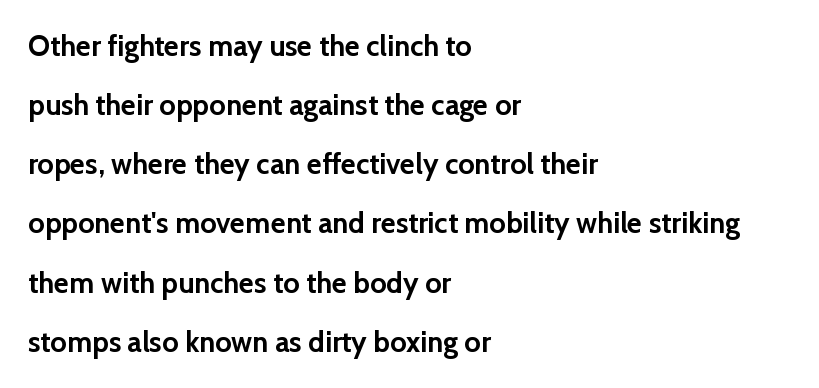
The image shows 29 px semibold sans-serif type, upright; set left-aligned, loose line spacing (2.04x), normal letter spacing, not underlined; low stroke contrast and a medium x-height.
